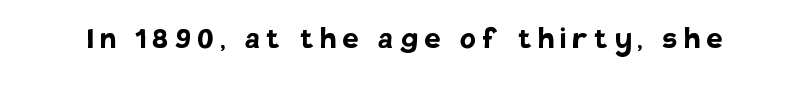
{"serif": "no", "italic": "no", "bold": "yes", "weight": "semibold", "width": "normal", "stroke_contrast": "low", "x_height": "large", "monospaced": "no", "underline": "no", "glyph_px": 36}
